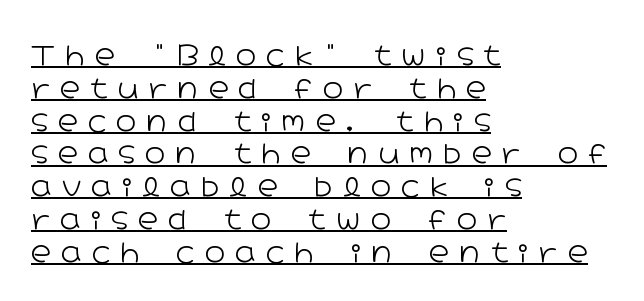
{"serif": "no", "italic": "no", "bold": "no", "weight": "light", "width": "wide", "stroke_contrast": "low", "x_height": "medium", "monospaced": "no", "underline": "yes", "align": "left", "line_spacing_ratio": 1.17, "letter_spacing": "wide", "letter_spacing_em": 0.36, "glyph_px": 28}
